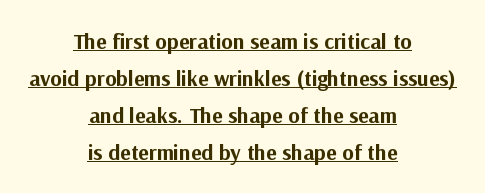
The image shows 22 px bold type, upright; set centered, normal line spacing (1.68x), normal letter spacing, underlined.
